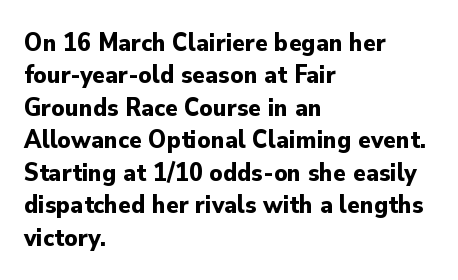
{"italic": "no", "bold": "yes", "underline": "no", "align": "left", "line_spacing": "normal", "line_spacing_ratio": 1.25, "letter_spacing": "normal", "letter_spacing_em": 0.0, "glyph_px": 26}
